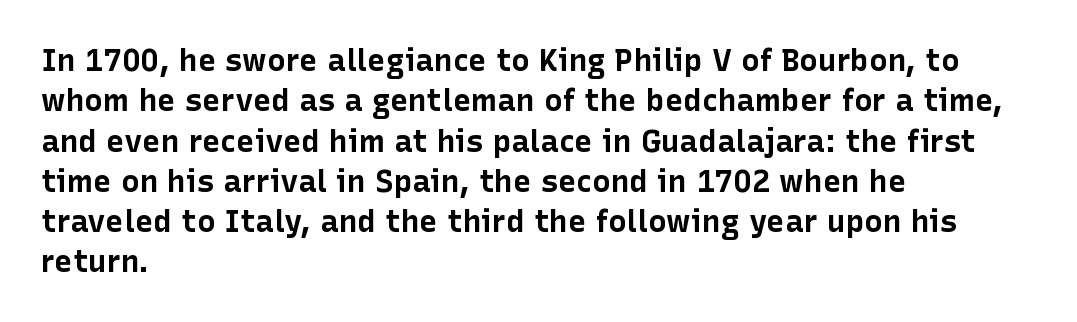
Q: Is the text bold? A: Yes.
Q: Is the text italic (slanted)? A: No, it is upright.
Q: Is the typeface a serif or a sans-serif typeface? A: Sans-serif.
Q: Is the text underlined? A: No.
Q: How is the paragraph aligned? A: Left-aligned.
Q: Is the spacing between letters normal or unusually wide? A: Normal.
Q: Is the spacing between lines tight, normal or loose? A: Normal.
Q: Width (condensed, normal, or wide)? A: Normal.
Q: Stroke contrast? A: Low.
Q: x-height? A: Medium.
Q: Monospaced? A: No.
